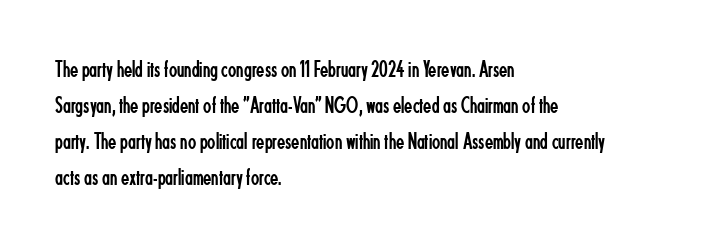
There is no visible air inserted between adjacent glyphs. The rendering anchors every line to the left-hand side. Counters stay open thanks to moderate or lighter strokes. Is there much room between lines? A standard amount, neither cramped nor airy. Type without underlining.
